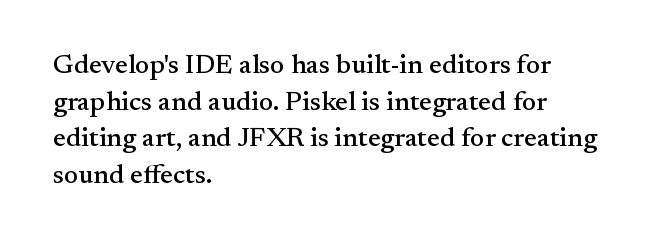
Q: Is the text italic (slanted)? A: No, it is upright.
Q: Is the text underlined? A: No.
Q: How is the paragraph aligned? A: Left-aligned.
Q: Is the spacing between letters normal or unusually wide? A: Normal.
Q: Is the spacing between lines tight, normal or loose? A: Normal.
